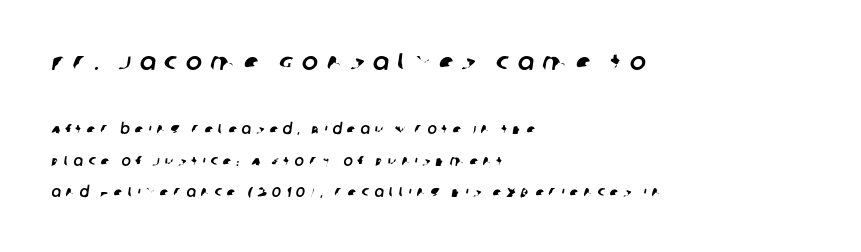
{"underline": "no", "align": "left", "line_spacing": "loose", "line_spacing_ratio": 2.22, "letter_spacing": "wide", "letter_spacing_em": 0.36, "larger_block": "first", "size_ratio": 1.71, "glyph_px": 24}
